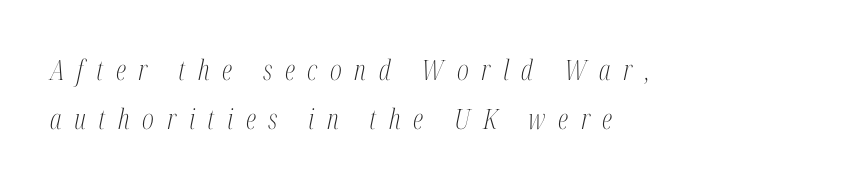
Q: Is the text bold? A: No.
Q: Is the text italic (slanted)? A: Yes, it leans right by about 12 degrees.
Q: Is the typeface a serif or a sans-serif typeface? A: Serif.
Q: Is the text underlined? A: No.
Q: How is the paragraph aligned? A: Left-aligned.
Q: Is the spacing between letters normal or unusually wide? A: Unusually wide.
Q: Width (condensed, normal, or wide)? A: Condensed.
Q: Stroke contrast? A: Medium.
Q: x-height? A: Medium.
Q: Monospaced? A: No.
